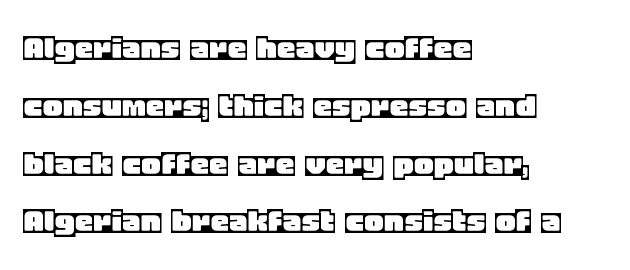
Q: Is the text italic (slanted)? A: No, it is upright.
Q: Is the text underlined? A: No.
Q: How is the paragraph aligned? A: Left-aligned.
Q: Is the spacing between letters normal or unusually wide? A: Normal.
Q: Is the spacing between lines tight, normal or loose? A: Normal.
Q: Width (condensed, normal, or wide)? A: Normal.
Q: x-height? A: Large.
Q: Monospaced? A: No.
